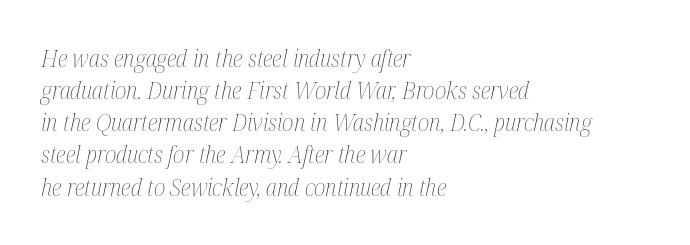
Emphasis-style slanted type is in use. Teacher's note: observe the even left margin — that is flush-left alignment. Check under the words: just untouched page. This is not heavy type; no bold has been used. Standard letterfit; no display-style spreading of the glyphs.
